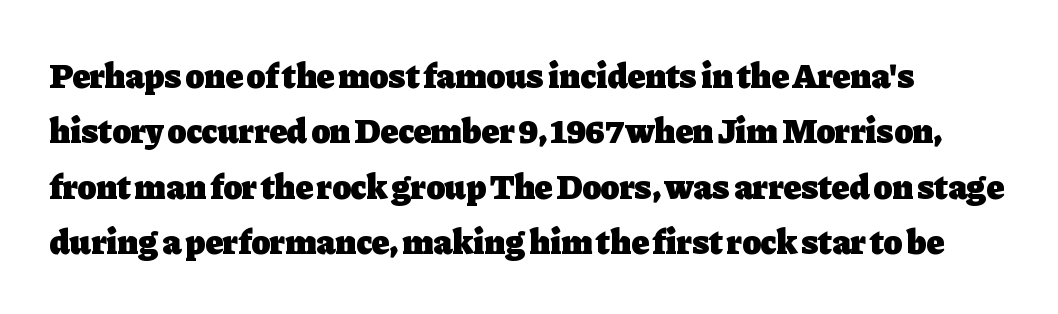
{"serif": "yes", "italic": "no", "bold": "yes", "weight": "heavy", "width": "normal", "stroke_contrast": "low", "x_height": "medium", "monospaced": "no", "underline": "no", "line_spacing": "normal", "line_spacing_ratio": 1.58, "letter_spacing": "normal", "letter_spacing_em": 0.0, "glyph_px": 35}
